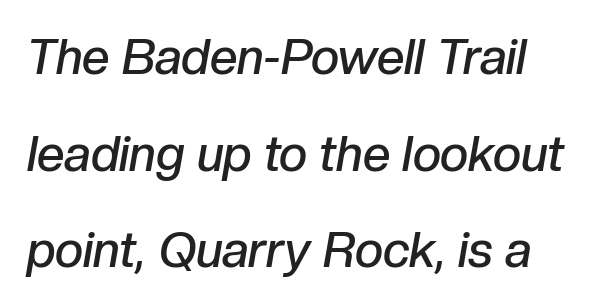
Q: Is the text bold? A: Semi-bold.
Q: Is the text italic (slanted)? A: Yes, it leans right by about 10 degrees.
Q: Is the text underlined? A: No.
Q: How is the paragraph aligned? A: Left-aligned.
Q: Is the spacing between letters normal or unusually wide? A: Normal.
Q: Is the spacing between lines tight, normal or loose? A: Loose.
Q: Width (condensed, normal, or wide)? A: Normal.
Q: Stroke contrast? A: Low.
Q: x-height? A: Medium.
Q: Monospaced? A: No.
